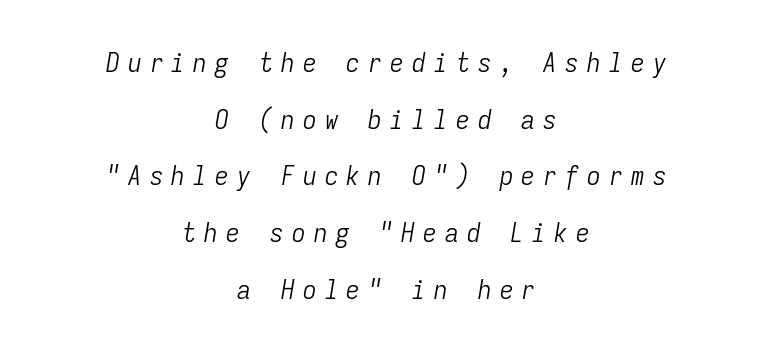
The image shows 27 px text type, italic (leaning right); set centered, loose line spacing (2.1x), unusually wide letter spacing (+0.31 em), not underlined.
